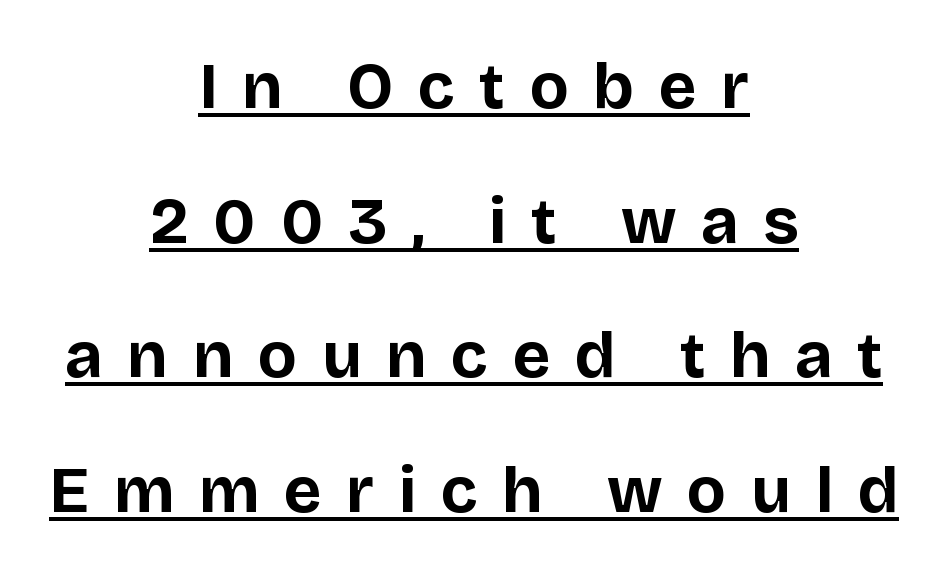
{"serif": "no", "italic": "no", "bold": "yes", "weight": "bold", "width": "normal", "stroke_contrast": "low", "x_height": "large", "monospaced": "no", "underline": "yes", "align": "center", "line_spacing": "loose", "line_spacing_ratio": 2.07, "letter_spacing": "wide", "letter_spacing_em": 0.38, "glyph_px": 65}
